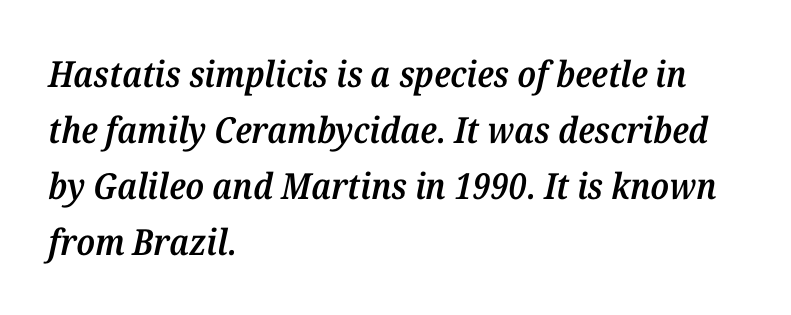
{"serif": "yes", "italic": "yes", "lean": "right", "slant_degrees": 12, "bold": "semi", "weight": "semibold", "width": "normal", "stroke_contrast": "medium", "x_height": "medium", "monospaced": "no", "underline": "no", "align": "left", "line_spacing": "normal", "line_spacing_ratio": 1.56, "letter_spacing": "normal", "letter_spacing_em": 0.0, "glyph_px": 36}
